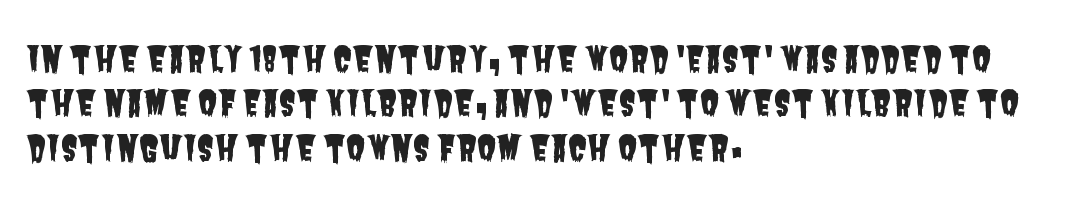
Q: Is the typeface a serif or a sans-serif typeface? A: Sans-serif.
Q: Is the text underlined? A: No.
Q: How is the paragraph aligned? A: Left-aligned.
Q: Is the spacing between letters normal or unusually wide? A: Normal.
Q: Is the spacing between lines tight, normal or loose? A: Normal.
Q: Width (condensed, normal, or wide)? A: Condensed.
Q: Stroke contrast? A: Low.
Q: x-height? A: Large.
Q: Monospaced? A: No.
